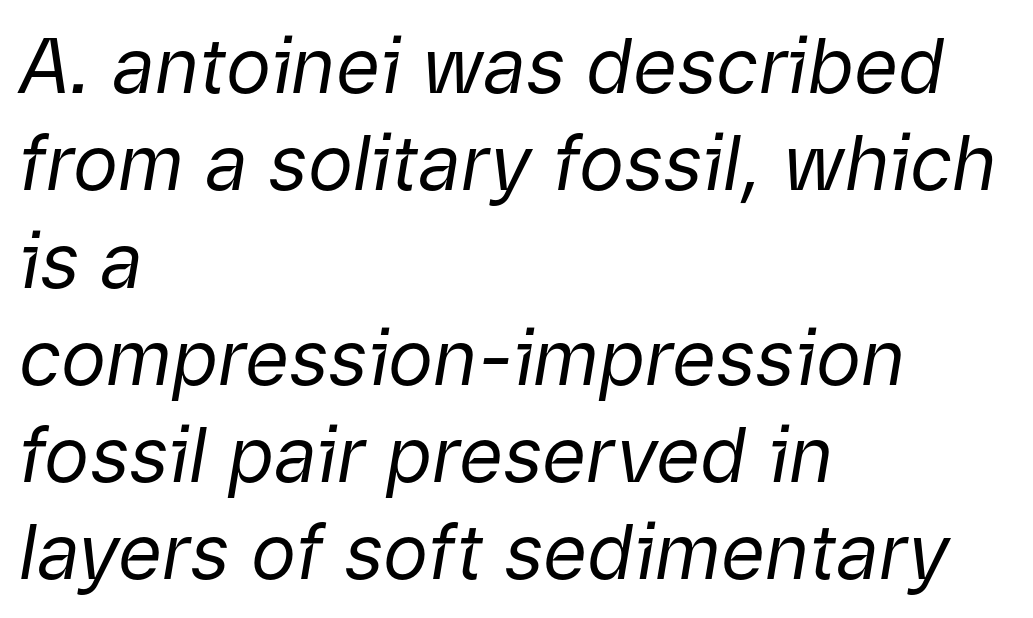
Q: Is the text bold? A: No.
Q: Is the text italic (slanted)? A: Yes, it leans right by about 9 degrees.
Q: Is the text underlined? A: No.
Q: How is the paragraph aligned? A: Left-aligned.
Q: Is the spacing between letters normal or unusually wide? A: Normal.
Q: Is the spacing between lines tight, normal or loose? A: Normal.
Q: Width (condensed, normal, or wide)? A: Normal.
Q: Stroke contrast? A: Low.
Q: x-height? A: Medium.
Q: Monospaced? A: No.
